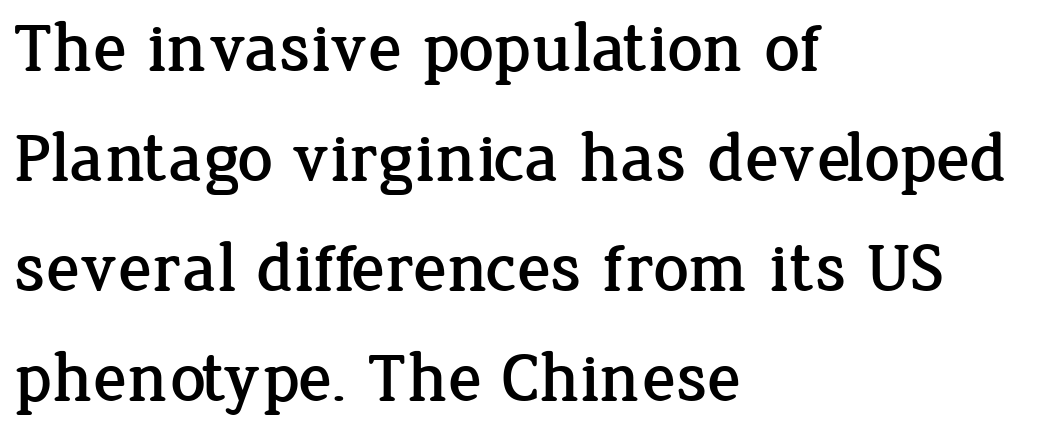
{"serif": "yes", "italic": "no", "width": "normal", "stroke_contrast": "low", "x_height": "medium", "monospaced": "no", "underline": "no", "align": "left", "line_spacing": "normal", "line_spacing_ratio": 1.57, "letter_spacing": "normal", "letter_spacing_em": 0.0, "glyph_px": 70}
